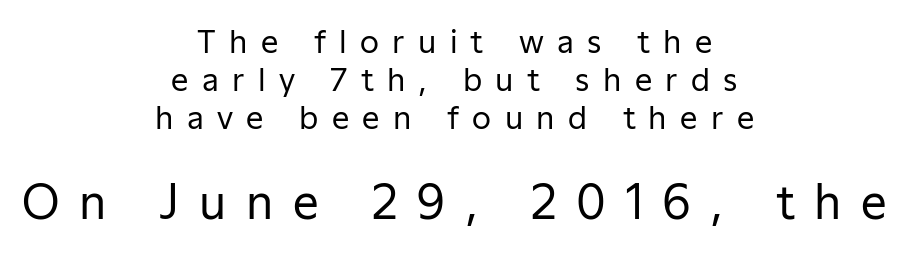
{"serif": "no", "italic": "no", "bold": "no", "weight": "regular", "width": "normal", "stroke_contrast": "low", "x_height": "medium", "monospaced": "no", "underline": "no", "align": "center", "line_spacing_ratio": 1.23, "letter_spacing": "wide", "letter_spacing_em": 0.43, "larger_block": "second", "size_ratio": 1.48, "glyph_px": 46}
